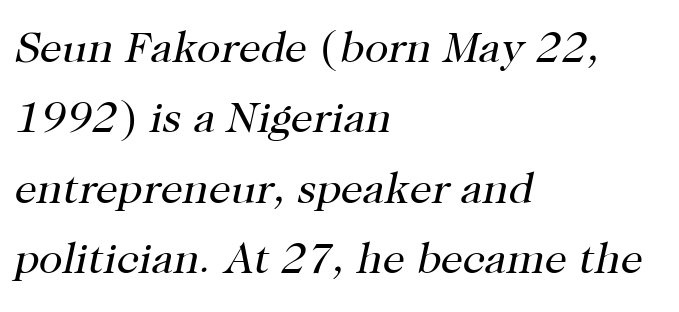
{"serif": "yes", "italic": "yes", "lean": "right", "slant_degrees": 12, "bold": "no", "weight": "regular", "width": "normal", "stroke_contrast": "high", "x_height": "medium", "monospaced": "no", "underline": "no", "align": "left", "line_spacing": "normal", "line_spacing_ratio": 1.6, "letter_spacing": "normal", "letter_spacing_em": 0.0, "glyph_px": 44}
